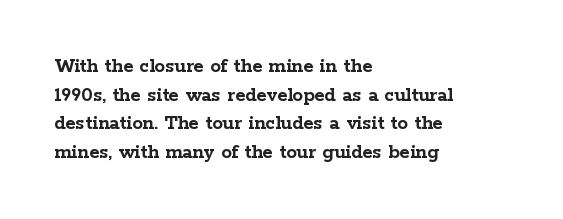
{"italic": "no", "bold": "yes", "underline": "no", "align": "left", "line_spacing": "normal", "line_spacing_ratio": 1.36, "letter_spacing": "normal", "letter_spacing_em": 0.0, "glyph_px": 21}
